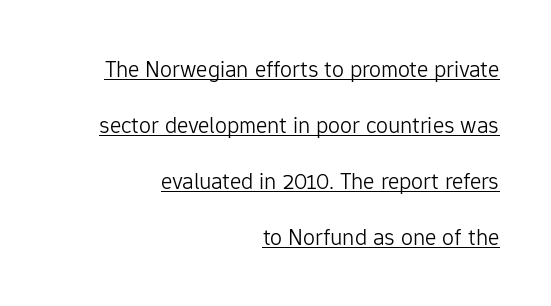
{"italic": "no", "bold": "no", "underline": "yes", "align": "right", "line_spacing": "loose", "line_spacing_ratio": 2.34, "letter_spacing": "normal", "letter_spacing_em": 0.0, "glyph_px": 24}
